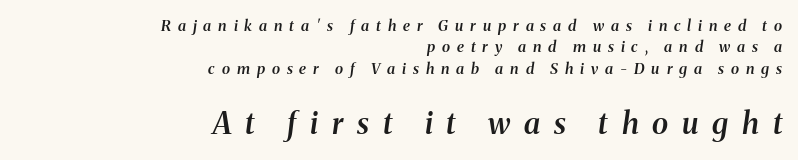
The image shows 30 px semibold serif type, italic (leaning right); set right-aligned, normal line spacing (1.43x), unusually wide letter spacing (+0.46 em), not underlined; the second (bottom) block is 2.0x larger; medium stroke contrast and a medium x-height.
